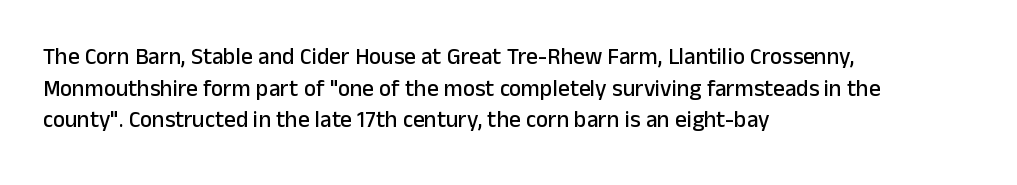
{"italic": "no", "underline": "no", "align": "left", "line_spacing": "normal", "line_spacing_ratio": 1.38, "letter_spacing": "normal", "letter_spacing_em": 0.0, "glyph_px": 23}
